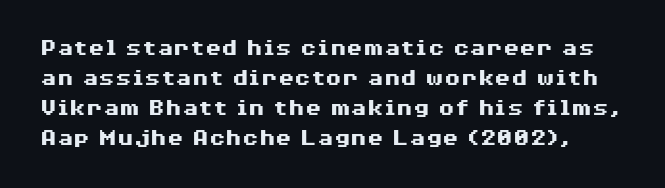
The letters are bold, with thick, heavy strokes. These lines keep a tight, regular rhythm from letter to letter. Beneath every word, the page is bare. When letters stand straight like this, we call the style roman or upright. Quick note: interline space is typical.
